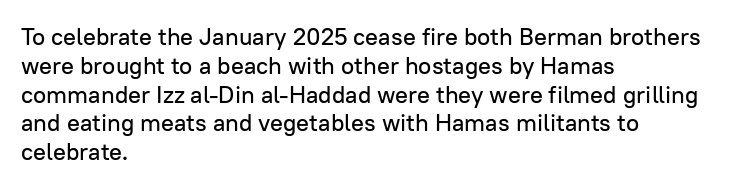
{"italic": "no", "underline": "no", "align": "left", "line_spacing_ratio": 1.2, "letter_spacing": "normal", "letter_spacing_em": 0.0, "glyph_px": 24}
